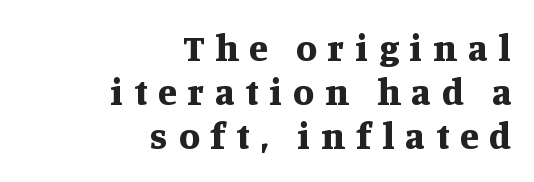
Q: Is the text bold? A: Yes.
Q: Is the text italic (slanted)? A: No, it is upright.
Q: Is the typeface a serif or a sans-serif typeface? A: Serif.
Q: Is the text underlined? A: No.
Q: How is the paragraph aligned? A: Right-aligned.
Q: Is the spacing between letters normal or unusually wide? A: Unusually wide.
Q: Width (condensed, normal, or wide)? A: Normal.
Q: Stroke contrast? A: Medium.
Q: x-height? A: Large.
Q: Monospaced? A: No.
